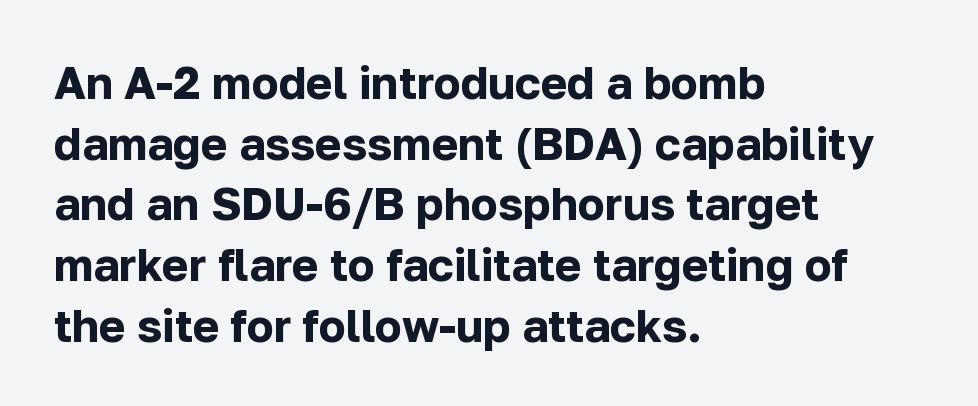
{"serif": "no", "italic": "no", "bold": "yes", "weight": "bold", "width": "normal", "stroke_contrast": "low", "x_height": "medium", "monospaced": "no", "underline": "no", "align": "left", "line_spacing": "normal", "line_spacing_ratio": 1.35, "letter_spacing": "normal", "letter_spacing_em": 0.0, "glyph_px": 45}
